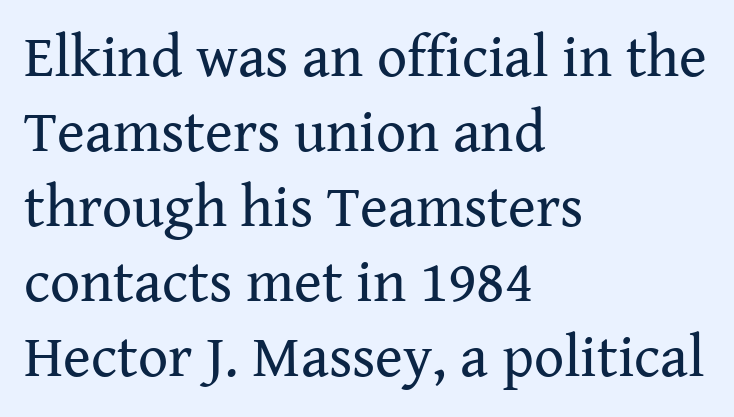
The horizontal fit of the characters is conventional and even. Nothing heavy about these letters — not bold at all. These lines were composed using upright roman letters. Each row of text sits above clean, open space.
